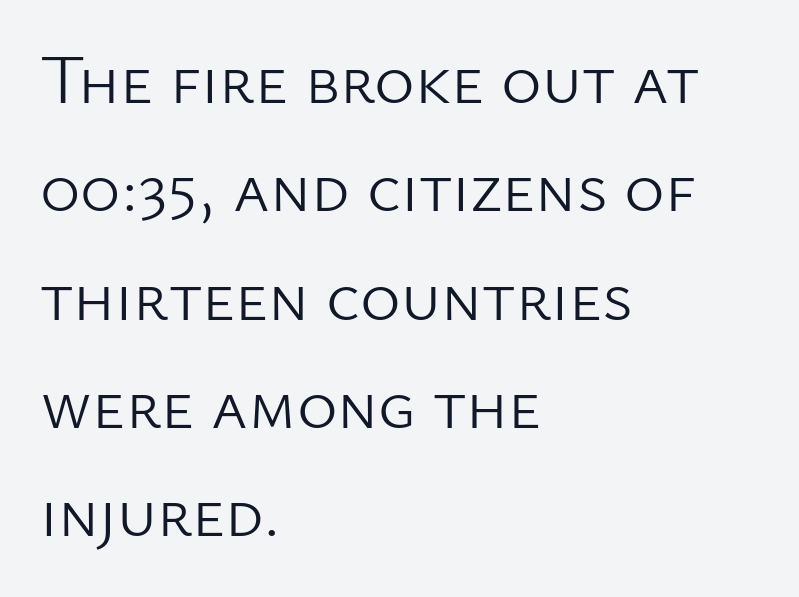
Q: Is the text bold? A: No.
Q: Is the text italic (slanted)? A: No, it is upright.
Q: Is the typeface a serif or a sans-serif typeface? A: Sans-serif.
Q: Is the text underlined? A: No.
Q: How is the paragraph aligned? A: Left-aligned.
Q: Is the spacing between letters normal or unusually wide? A: Normal.
Q: Is the spacing between lines tight, normal or loose? A: Normal.
Q: Width (condensed, normal, or wide)? A: Normal.
Q: Stroke contrast? A: Low.
Q: x-height? A: Medium.
Q: Monospaced? A: No.
